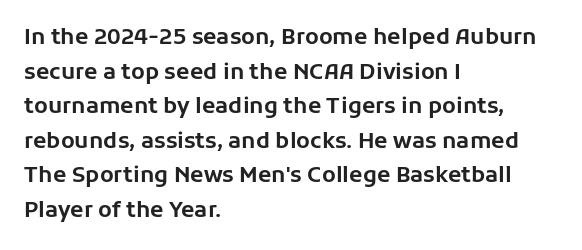
The setting favours the left margin, as ordinary paragraphs usually do. The letters stand straight up with perfectly vertical stems. Baseline-to-baseline distance is the conventional proportion of letter height. Beneath every word, the page is bare. Is the letter spacing exaggerated? No — it looks like the ordinary default.
